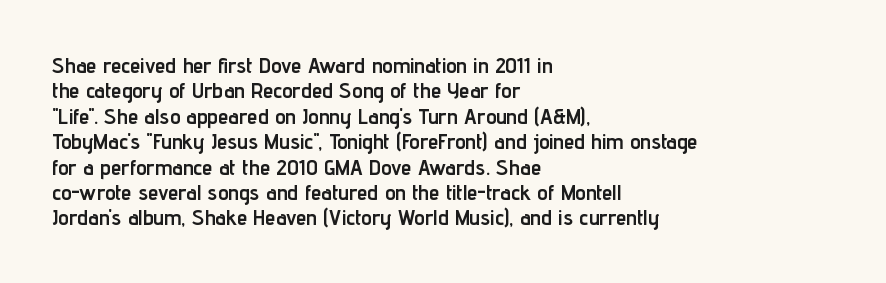
The image shows 21 px bold type, upright; set left-aligned, line spacing 1.21x, normal letter spacing, not underlined.
